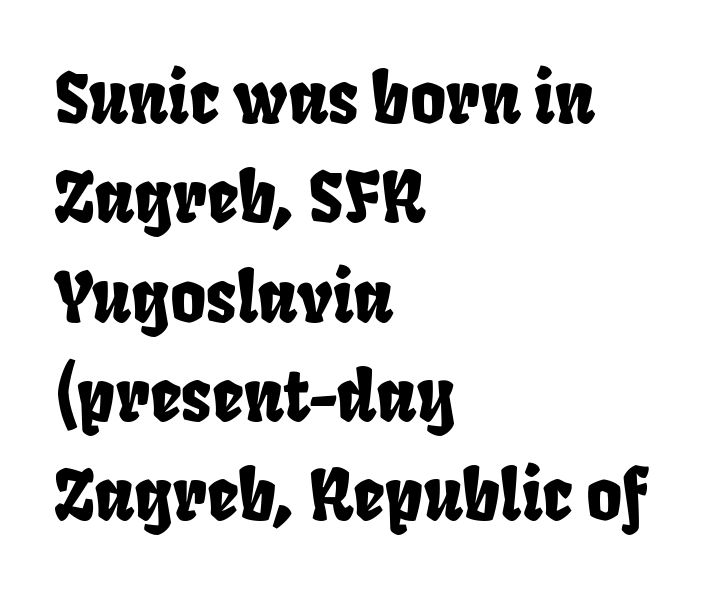
The image shows 69 px condensed sans-serif type; set left-aligned, normal line spacing (1.44x), normal letter spacing, not underlined; low stroke contrast and a large x-height.
